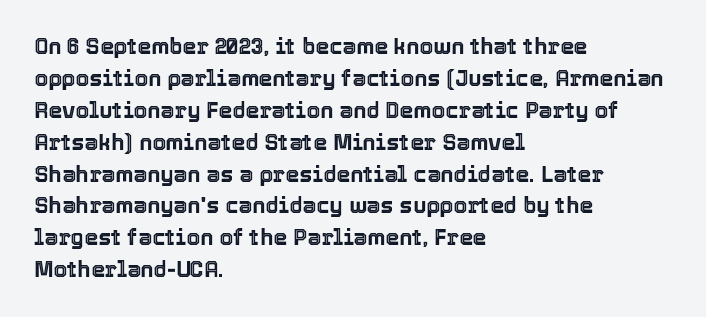
Left-aligned paragraph, ragged on the right. Rendered with straight, roman letterforms. Successive baselines arrive at the customary interval. Descenders are the only things crossing below the line. Is the letter spacing exaggerated? No — it looks like the ordinary default.
